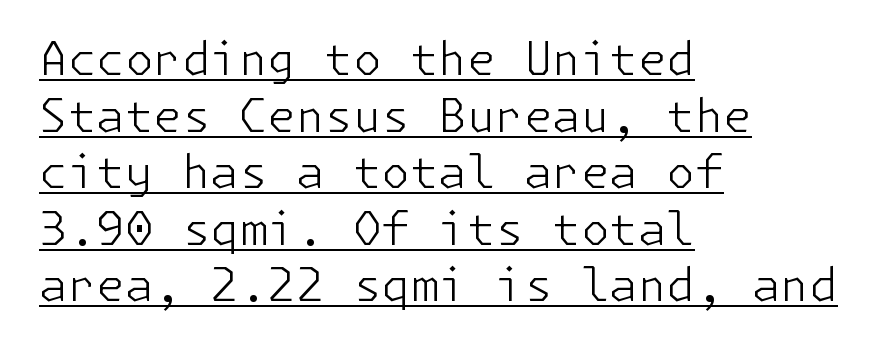
You can tell it's not italic because the verticals are truly vertical. Students, observe the line beneath the letters — that is underlining. A typesetter would call this zero additional tracking. Horizontal alignment here is leftward, the default for most running prose. The face used here is a sans, in the tradition of grotesques and geometrics. Stems here are at most as thick as an everyday book face.
